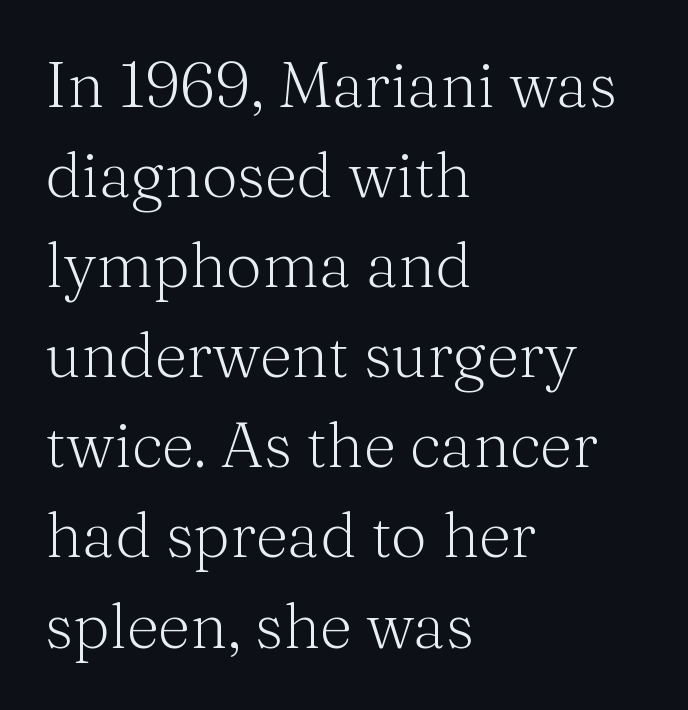
{"serif": "yes", "italic": "no", "bold": "no", "weight": "light", "width": "normal", "stroke_contrast": "medium", "x_height": "medium", "monospaced": "no", "underline": "no", "align": "left", "line_spacing": "normal", "line_spacing_ratio": 1.43, "letter_spacing": "normal", "letter_spacing_em": 0.0, "glyph_px": 63}
